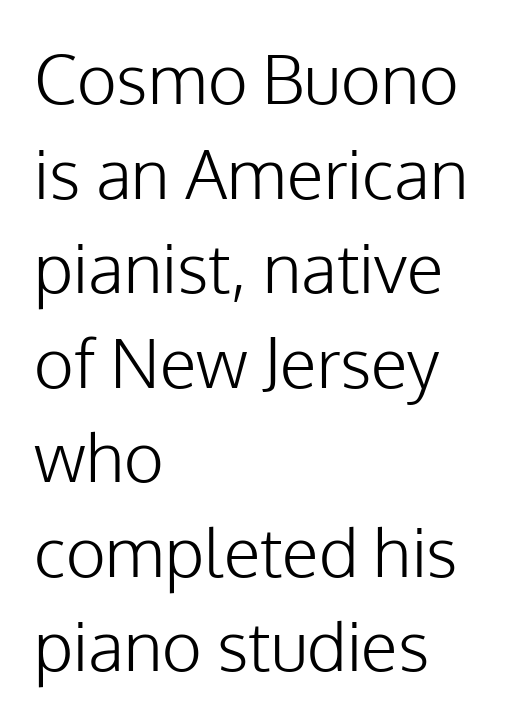
Q: Is the text bold? A: No.
Q: Is the text italic (slanted)? A: No, it is upright.
Q: Is the typeface a serif or a sans-serif typeface? A: Sans-serif.
Q: Is the text underlined? A: No.
Q: How is the paragraph aligned? A: Left-aligned.
Q: Is the spacing between letters normal or unusually wide? A: Normal.
Q: Is the spacing between lines tight, normal or loose? A: Normal.
Q: Width (condensed, normal, or wide)? A: Normal.
Q: Stroke contrast? A: Low.
Q: x-height? A: Medium.
Q: Monospaced? A: No.
